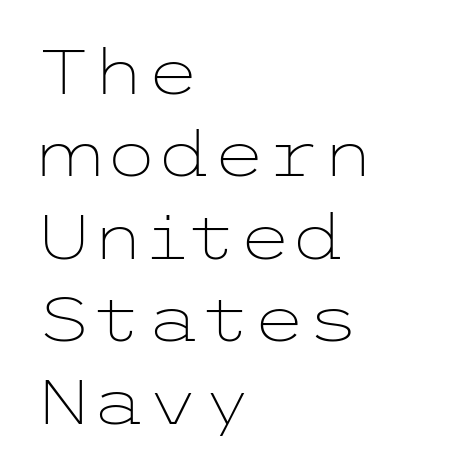
Q: Is the text bold? A: No.
Q: Is the text italic (slanted)? A: No, it is upright.
Q: Is the typeface a serif or a sans-serif typeface? A: Sans-serif.
Q: Is the text underlined? A: No.
Q: How is the paragraph aligned? A: Left-aligned.
Q: Is the spacing between letters normal or unusually wide? A: Normal.
Q: Is the spacing between lines tight, normal or loose? A: Normal.
Q: Width (condensed, normal, or wide)? A: Wide.
Q: Stroke contrast? A: Low.
Q: x-height? A: Medium.
